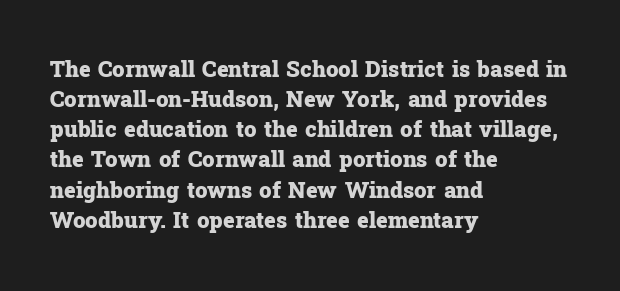
Q: Is the text bold? A: Yes.
Q: Is the text italic (slanted)? A: No, it is upright.
Q: Is the text underlined? A: No.
Q: How is the paragraph aligned? A: Left-aligned.
Q: Is the spacing between letters normal or unusually wide? A: Normal.
Q: Is the spacing between lines tight, normal or loose? A: Normal.
